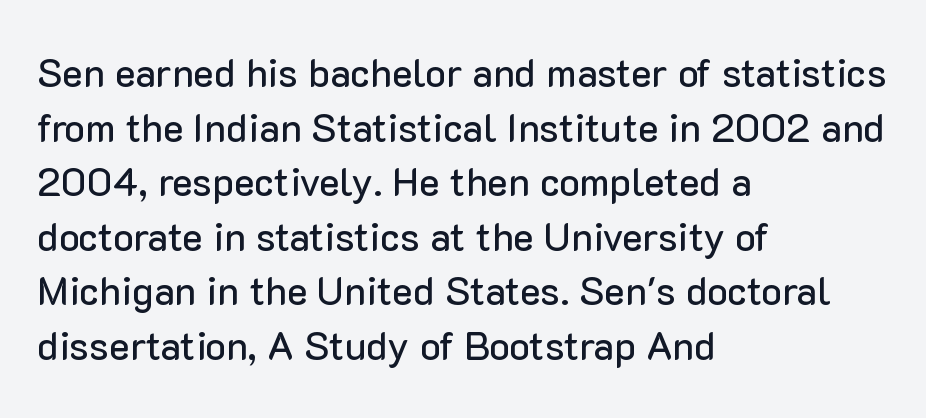
Q: Is the text italic (slanted)? A: No, it is upright.
Q: Is the typeface a serif or a sans-serif typeface? A: Sans-serif.
Q: Is the text underlined? A: No.
Q: How is the paragraph aligned? A: Left-aligned.
Q: Is the spacing between letters normal or unusually wide? A: Normal.
Q: Is the spacing between lines tight, normal or loose? A: Normal.
Q: Width (condensed, normal, or wide)? A: Normal.
Q: Stroke contrast? A: Low.
Q: x-height? A: Medium.
Q: Monospaced? A: No.
